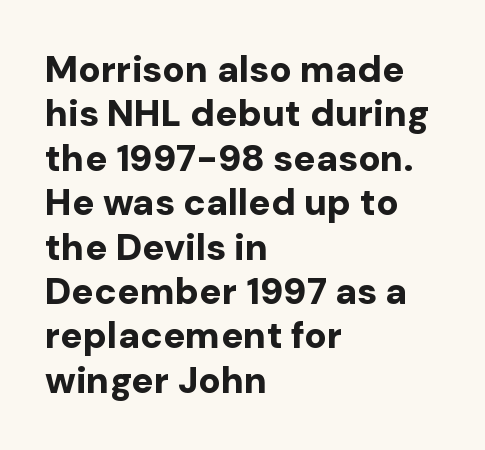
Do the characters align in a grid? No, the font is proportional. Casual observation: everything's shoved over to the left. Tracking here is standard; glyphs follow each other at the usual distance. What weight is shown? A full bold with thick strokes. Words float on clear page, feet unadorned. Italic? Not at all — the glyphs are vertical.
